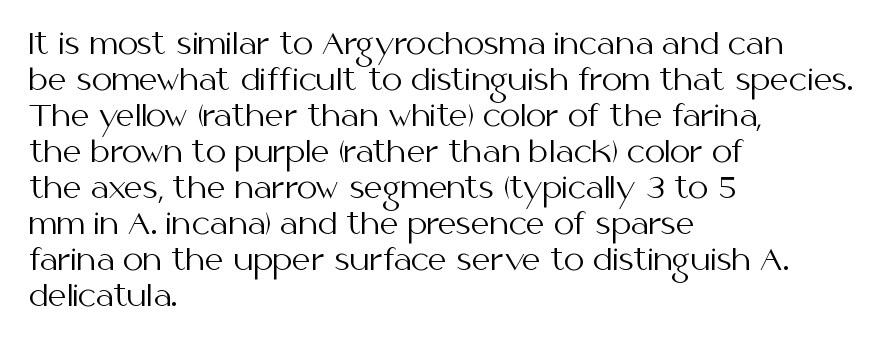
The image shows 29 px regular-weight sans-serif type, upright; set left-aligned, line spacing 1.24x, normal letter spacing, not underlined; medium stroke contrast and a medium x-height.
